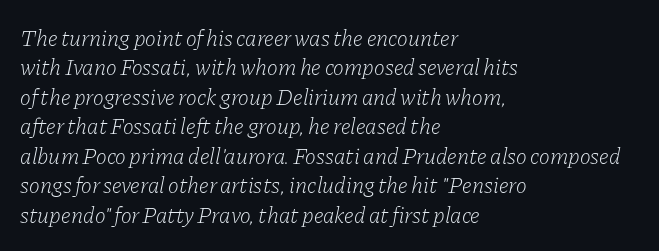
{"italic": "yes", "lean": "right", "slant_degrees": 11, "bold": "no", "underline": "no", "align": "left", "line_spacing": "normal", "line_spacing_ratio": 1.28, "letter_spacing": "normal", "letter_spacing_em": 0.0, "glyph_px": 23}
